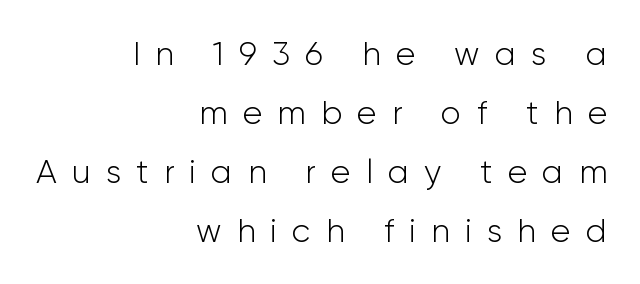
Q: Is the text bold? A: No.
Q: Is the text italic (slanted)? A: No, it is upright.
Q: Is the typeface a serif or a sans-serif typeface? A: Sans-serif.
Q: Is the text underlined? A: No.
Q: How is the paragraph aligned? A: Right-aligned.
Q: Is the spacing between letters normal or unusually wide? A: Unusually wide.
Q: Width (condensed, normal, or wide)? A: Normal.
Q: Stroke contrast? A: Low.
Q: x-height? A: Medium.
Q: Monospaced? A: No.
